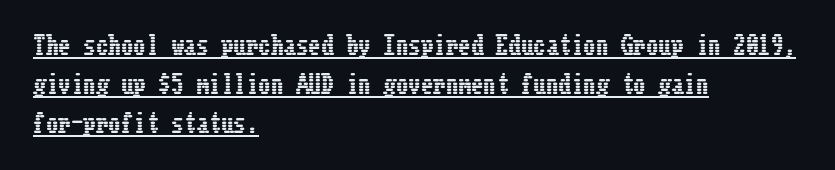
Quick note: interline space is typical. Compared with a centered layout, this one pins lines to the left instead. Notice how the stems are strictly vertical — no italics here. Check the space under the baseline: a stroke is drawn there. The letters sit at their default tracking, neither squeezed nor spread.
